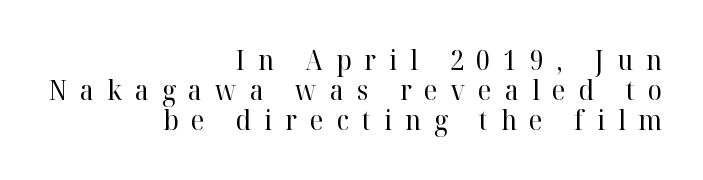
{"italic": "no", "bold": "no", "underline": "no", "align": "right", "line_spacing": "tight", "line_spacing_ratio": 1.12, "letter_spacing": "wide", "letter_spacing_em": 0.48, "glyph_px": 27}
